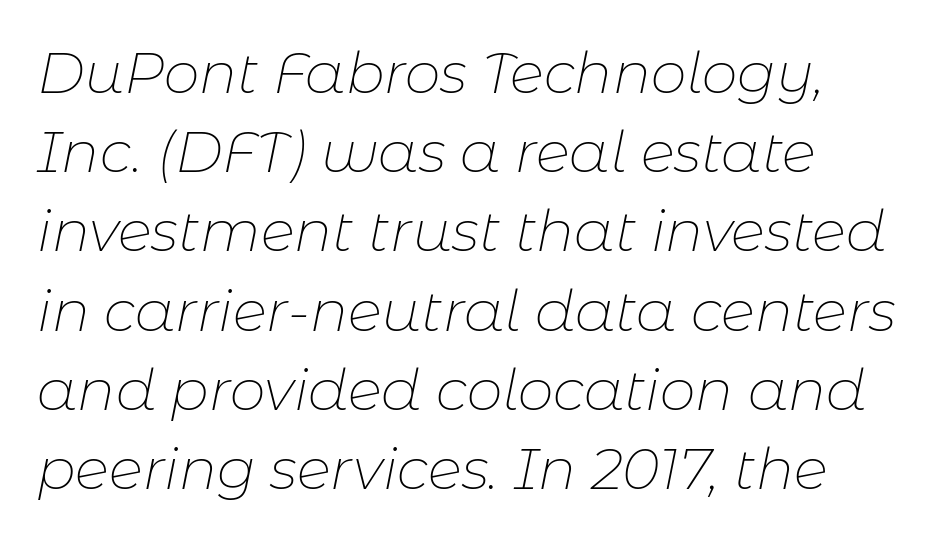
{"italic": "yes", "lean": "right", "slant_degrees": 11, "bold": "no", "weight": "thin", "width": "normal", "stroke_contrast": "low", "x_height": "medium", "monospaced": "no", "underline": "no", "line_spacing": "normal", "line_spacing_ratio": 1.39, "letter_spacing": "normal", "letter_spacing_em": 0.0, "glyph_px": 57}
